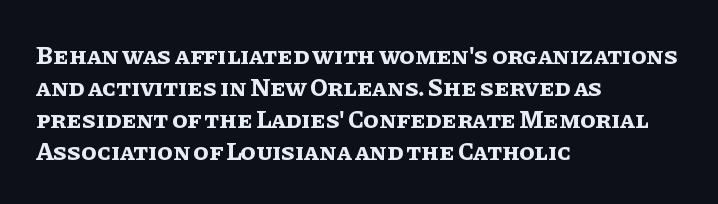
{"italic": "no", "bold": "yes", "underline": "no", "align": "left", "line_spacing": "normal", "line_spacing_ratio": 1.28, "letter_spacing": "normal", "letter_spacing_em": 0.0, "glyph_px": 25}
